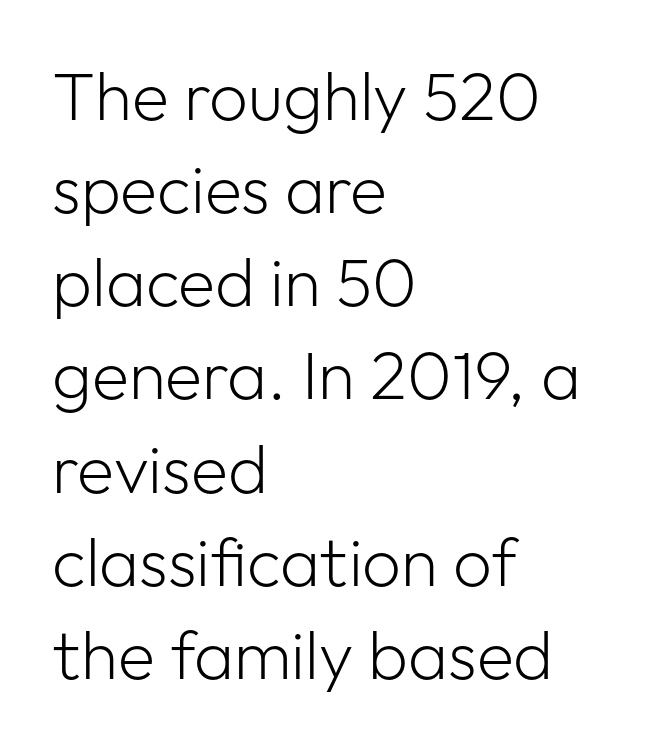
{"serif": "no", "italic": "no", "bold": "no", "weight": "light", "width": "normal", "stroke_contrast": "low", "x_height": "medium", "monospaced": "no", "underline": "no", "align": "left", "line_spacing": "normal", "line_spacing_ratio": 1.37, "letter_spacing": "normal", "letter_spacing_em": 0.0, "glyph_px": 68}
